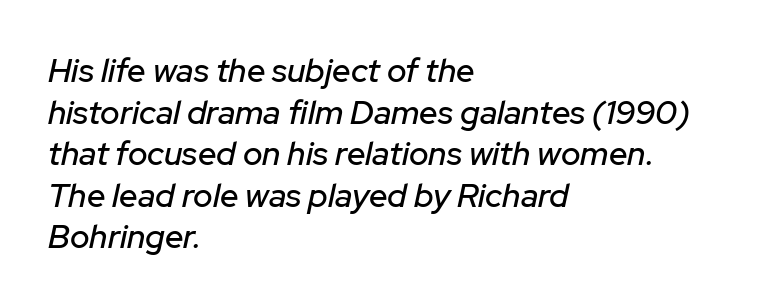
The image shows 33 px text type, italic (leaning right); set left-aligned, normal line spacing (1.26x), normal letter spacing, not underlined; low stroke contrast and a medium x-height.
